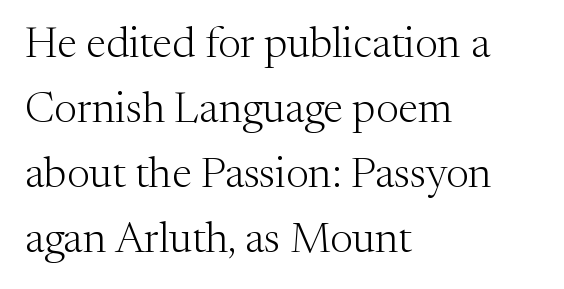
Line beginnings align vertically; line endings do not. These lines are composed in type with serifs. The rendering uses natural spacing where letterforms have individual widths. Spacing between characters is what you'd get straight out of the box. The words here are not underlined. The letterforms sit at book weight or below.
